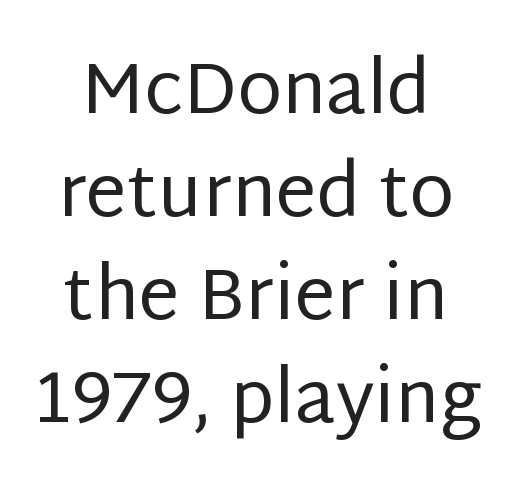
Q: Is the text bold? A: No.
Q: Is the text italic (slanted)? A: No, it is upright.
Q: Is the typeface a serif or a sans-serif typeface? A: Sans-serif.
Q: Is the text underlined? A: No.
Q: How is the paragraph aligned? A: Centered.
Q: Is the spacing between letters normal or unusually wide? A: Normal.
Q: Is the spacing between lines tight, normal or loose? A: Normal.
Q: Width (condensed, normal, or wide)? A: Normal.
Q: Stroke contrast? A: Low.
Q: x-height? A: Large.
Q: Monospaced? A: No.
